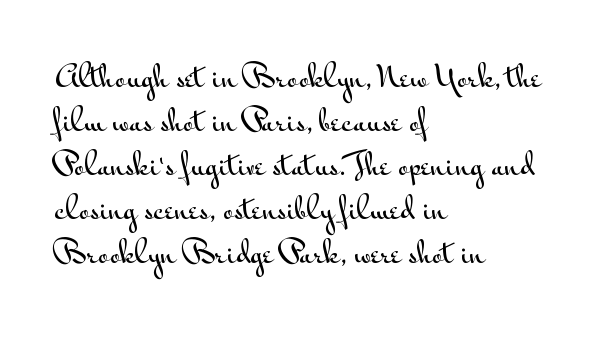
Q: Is the typeface a serif or a sans-serif typeface? A: Sans-serif.
Q: Is the text underlined? A: No.
Q: How is the paragraph aligned? A: Left-aligned.
Q: Is the spacing between letters normal or unusually wide? A: Normal.
Q: Is the spacing between lines tight, normal or loose? A: Normal.
Q: Width (condensed, normal, or wide)? A: Wide.
Q: Stroke contrast? A: Medium.
Q: x-height? A: Small.
Q: Monospaced? A: No.
